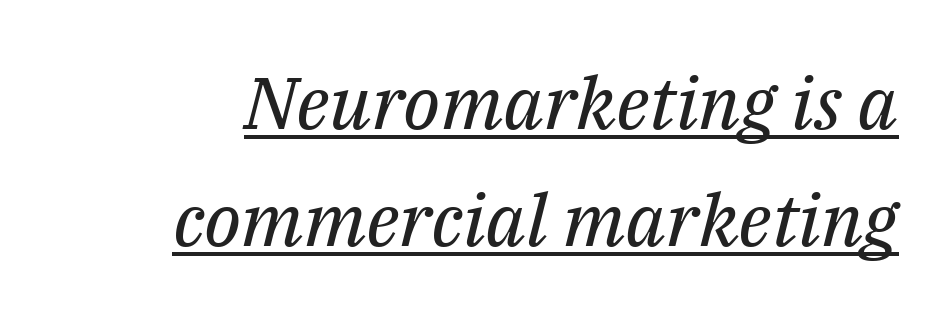
Q: Is the text bold? A: No.
Q: Is the text italic (slanted)? A: Yes, it leans right by about 14 degrees.
Q: Is the typeface a serif or a sans-serif typeface? A: Serif.
Q: Is the text underlined? A: Yes.
Q: Is the spacing between letters normal or unusually wide? A: Normal.
Q: Is the spacing between lines tight, normal or loose? A: Normal.
Q: Width (condensed, normal, or wide)? A: Normal.
Q: Stroke contrast? A: Medium.
Q: x-height? A: Medium.
Q: Monospaced? A: No.
